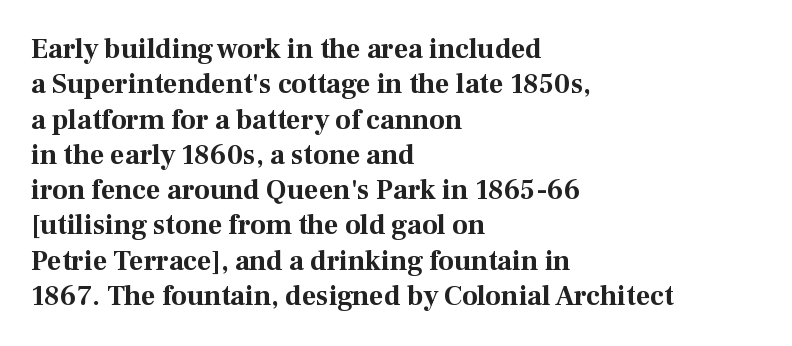
{"serif": "yes", "italic": "no", "bold": "yes", "weight": "bold", "width": "normal", "stroke_contrast": "medium", "x_height": "medium", "monospaced": "no", "underline": "no", "align": "left", "line_spacing": "normal", "line_spacing_ratio": 1.26, "letter_spacing": "normal", "letter_spacing_em": 0.0, "glyph_px": 28}
